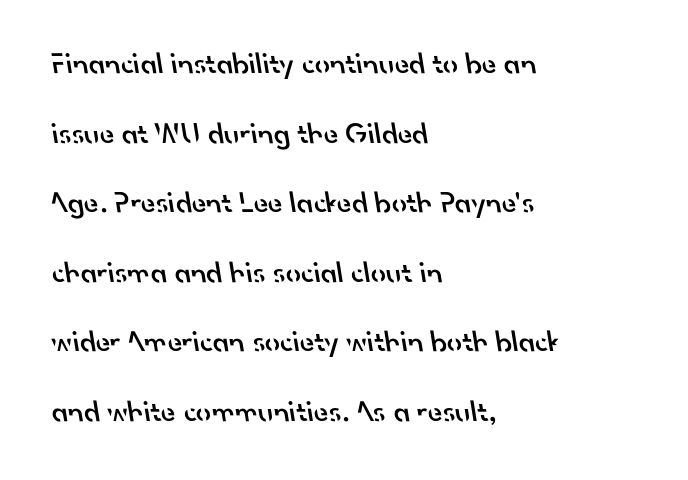
The image shows 30 px semibold sans-serif type; set left-aligned, loose line spacing (2.32x), normal letter spacing, not underlined; low stroke contrast and a small x-height.
